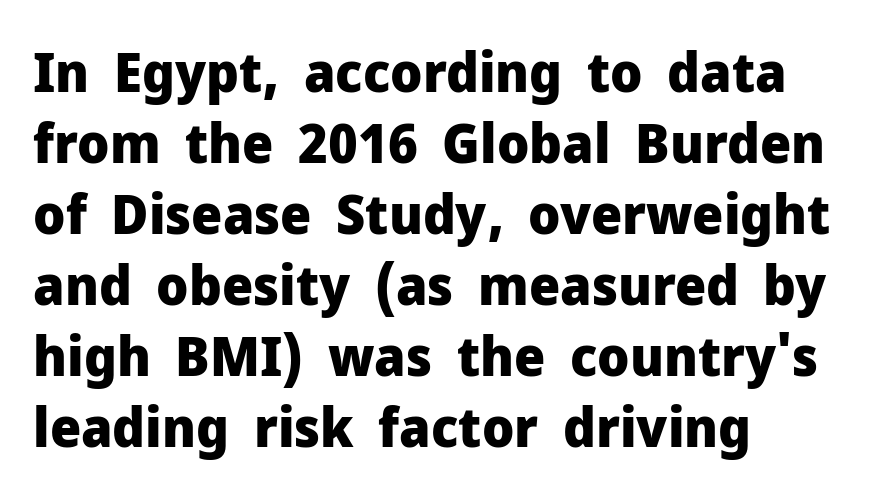
Successive baselines arrive at the customary interval. Heft: maximum for text — a bold. A roman cut, with each character standing at attention. These lines stack with their left ends in a neat column. Looks like regular typesetting: each glyph gets only the width it needs.
